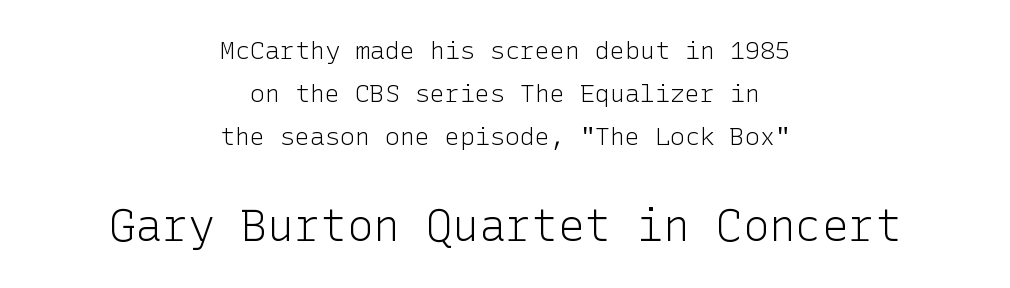
The image shows 44 px light sans-serif type, upright; set centered, line spacing 1.72x, normal letter spacing, not underlined; the second (bottom) block is 1.76x larger; low stroke contrast and a medium x-height.
